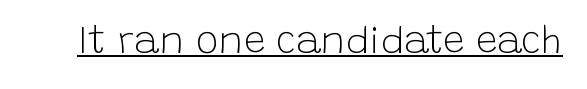
Q: Is the text bold? A: No.
Q: Is the text italic (slanted)? A: No, it is upright.
Q: Is the typeface a serif or a sans-serif typeface? A: Sans-serif.
Q: Is the text underlined? A: Yes.
Q: Is the spacing between letters normal or unusually wide? A: Normal.
Q: Width (condensed, normal, or wide)? A: Normal.
Q: Stroke contrast? A: Low.
Q: x-height? A: Large.
Q: Monospaced? A: No.
